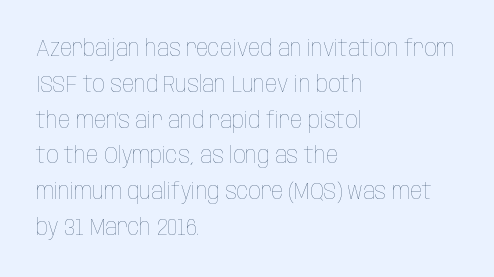
{"italic": "no", "bold": "no", "underline": "no", "align": "left", "line_spacing": "normal", "line_spacing_ratio": 1.49, "letter_spacing": "normal", "letter_spacing_em": 0.0, "glyph_px": 24}
